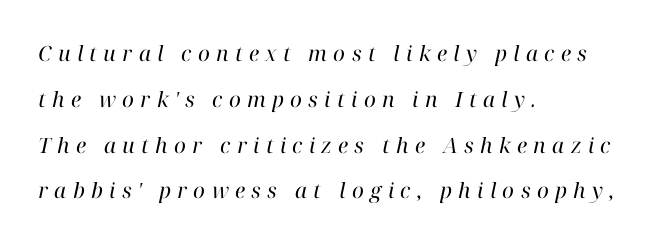
The image shows 21 px text type, italic (leaning right); set left-aligned, loose line spacing (2.18x), unusually wide letter spacing (+0.3 em), not underlined.
